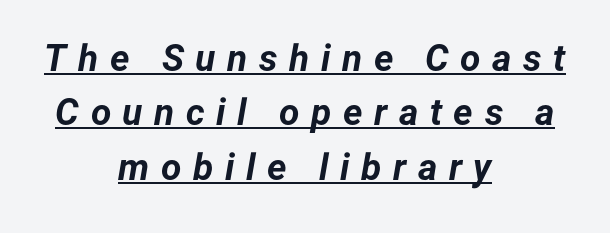
Caption: bold face, heavy strokes. The typesetter chose a symmetrical, centered arrangement here. If you measured baseline to baseline, you'd find a middling distance. Posture: slanted.
